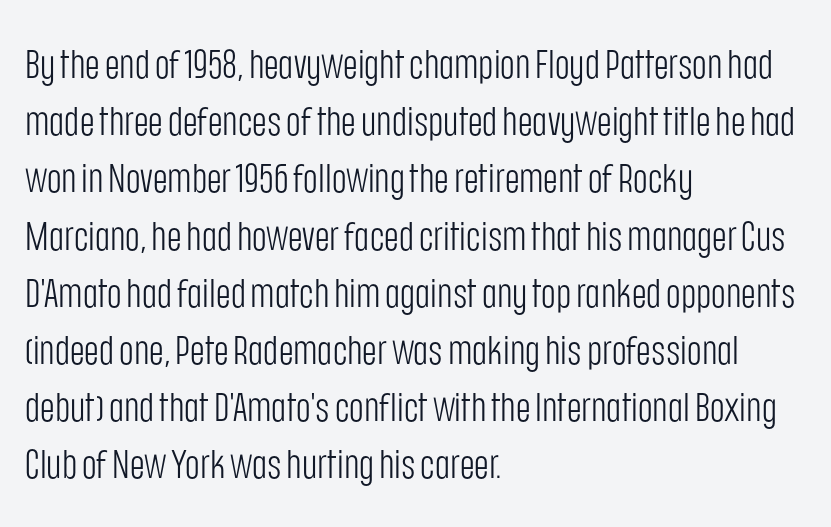
The image shows 40 px light, condensed sans-serif type, upright; set left-aligned, normal line spacing (1.43x), normal letter spacing, not underlined; low stroke contrast and a large x-height.
